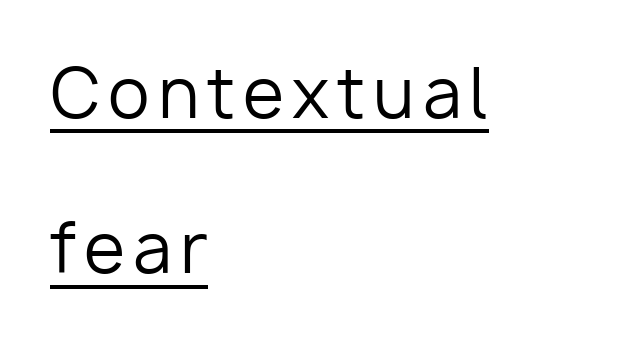
The image shows 67 px regular-weight sans-serif type, upright; set left-aligned, loose line spacing (2.32x), underlined; low stroke contrast and a medium x-height.
